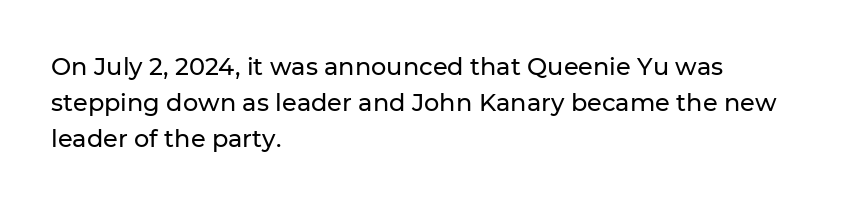
{"italic": "no", "underline": "no", "align": "left", "line_spacing": "normal", "line_spacing_ratio": 1.49, "letter_spacing": "normal", "letter_spacing_em": 0.0, "glyph_px": 24}
